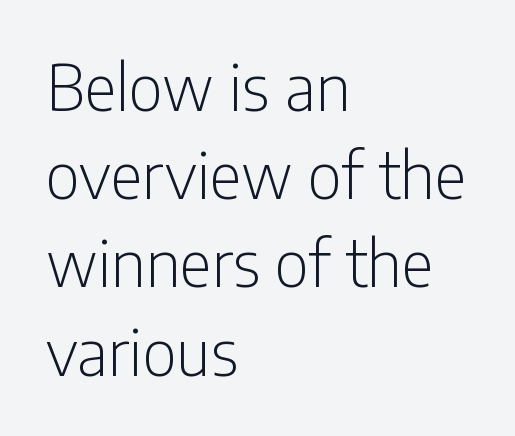
{"serif": "no", "italic": "no", "bold": "no", "weight": "light", "width": "condensed", "stroke_contrast": "low", "x_height": "medium", "monospaced": "no", "underline": "no", "align": "left", "line_spacing": "normal", "line_spacing_ratio": 1.4, "letter_spacing": "normal", "letter_spacing_em": 0.0, "glyph_px": 63}
